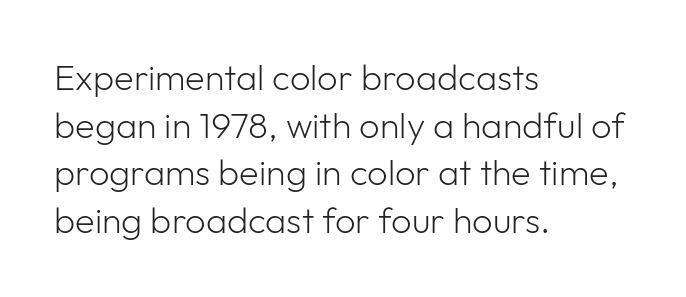
Q: Is the text bold? A: No.
Q: Is the text italic (slanted)? A: No, it is upright.
Q: Is the typeface a serif or a sans-serif typeface? A: Sans-serif.
Q: Is the text underlined? A: No.
Q: How is the paragraph aligned? A: Left-aligned.
Q: Is the spacing between letters normal or unusually wide? A: Normal.
Q: Is the spacing between lines tight, normal or loose? A: Normal.
Q: Width (condensed, normal, or wide)? A: Normal.
Q: Stroke contrast? A: Low.
Q: x-height? A: Medium.
Q: Monospaced? A: No.
